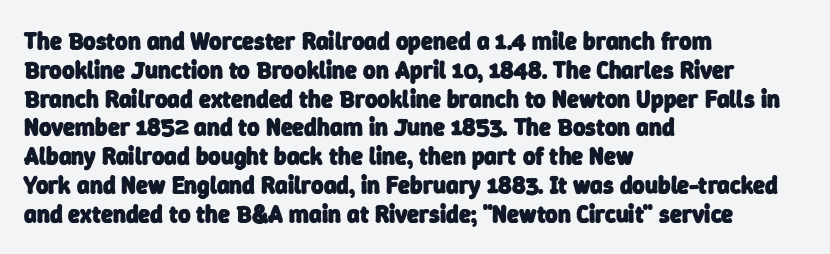
{"bold": "yes", "underline": "no", "align": "left", "line_spacing_ratio": 1.2, "letter_spacing": "normal", "letter_spacing_em": 0.0, "glyph_px": 24}
